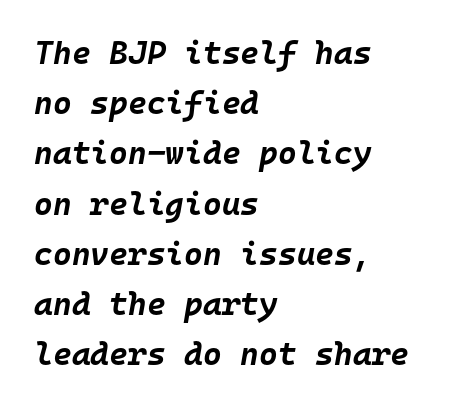
The passage shown is typed in a monospace face where columns stay perfectly aligned. Students, observe: this is what conventionally led text looks like. Style check: oblique. Thick stems and heavy bowls — unmistakably bold. In CSS terms this would be text-align: left.
